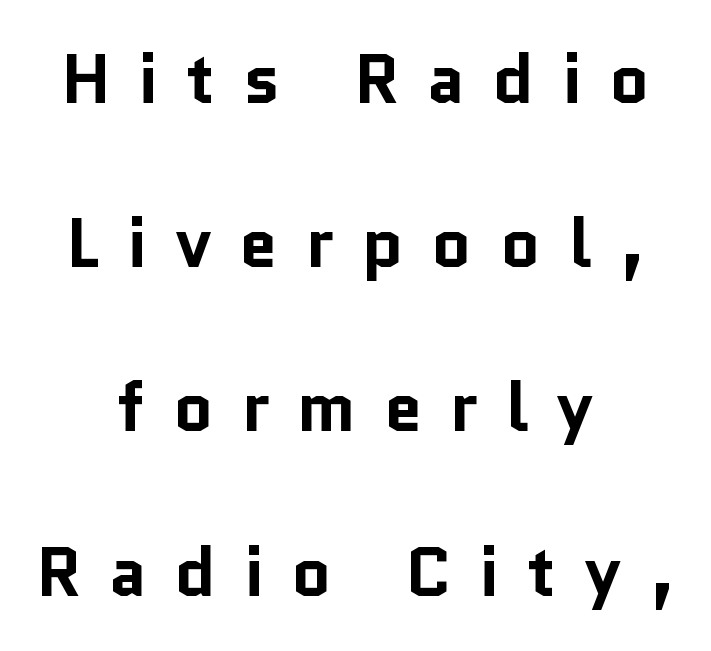
Q: Is the text bold? A: Yes.
Q: Is the text italic (slanted)? A: No, it is upright.
Q: Is the typeface a serif or a sans-serif typeface? A: Sans-serif.
Q: Is the text underlined? A: No.
Q: How is the paragraph aligned? A: Centered.
Q: Is the spacing between letters normal or unusually wide? A: Unusually wide.
Q: Is the spacing between lines tight, normal or loose? A: Loose.
Q: Width (condensed, normal, or wide)? A: Normal.
Q: Stroke contrast? A: Low.
Q: x-height? A: Medium.
Q: Monospaced? A: No.
